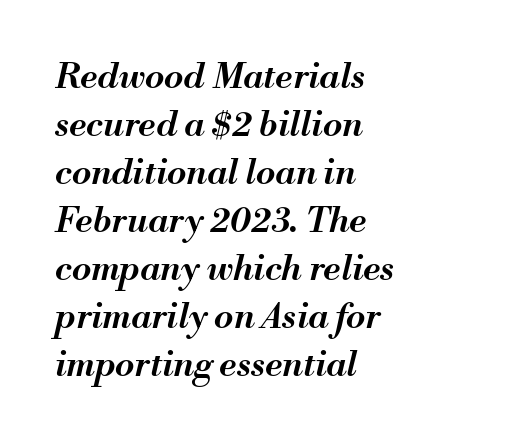
{"italic": "yes", "lean": "right", "slant_degrees": 13, "bold": "semi", "weight": "semibold", "width": "normal", "stroke_contrast": "medium", "x_height": "small", "monospaced": "no", "underline": "no", "align": "left", "line_spacing": "normal", "line_spacing_ratio": 1.37, "letter_spacing": "normal", "letter_spacing_em": 0.0, "glyph_px": 35}
